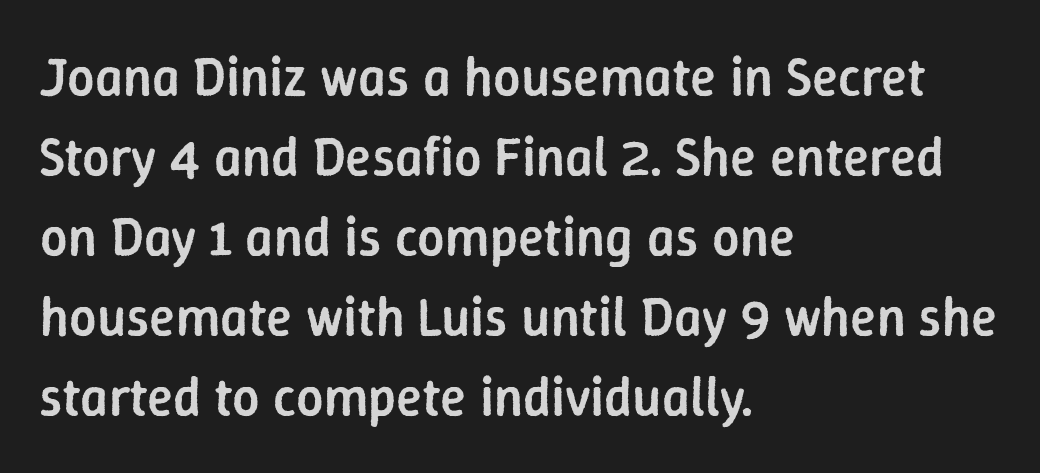
Q: Is the text bold? A: Semi-bold.
Q: Is the text italic (slanted)? A: No, it is upright.
Q: Is the typeface a serif or a sans-serif typeface? A: Sans-serif.
Q: Is the text underlined? A: No.
Q: How is the paragraph aligned? A: Left-aligned.
Q: Is the spacing between letters normal or unusually wide? A: Normal.
Q: Is the spacing between lines tight, normal or loose? A: Normal.
Q: Width (condensed, normal, or wide)? A: Normal.
Q: Stroke contrast? A: Low.
Q: x-height? A: Medium.
Q: Monospaced? A: No.
